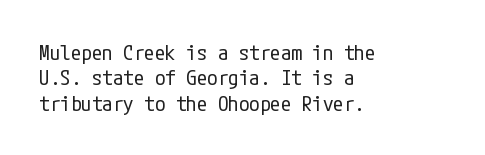
{"italic": "no", "bold": "no", "underline": "no", "align": "left", "line_spacing_ratio": 1.21, "letter_spacing": "normal", "letter_spacing_em": 0.0, "glyph_px": 21}
